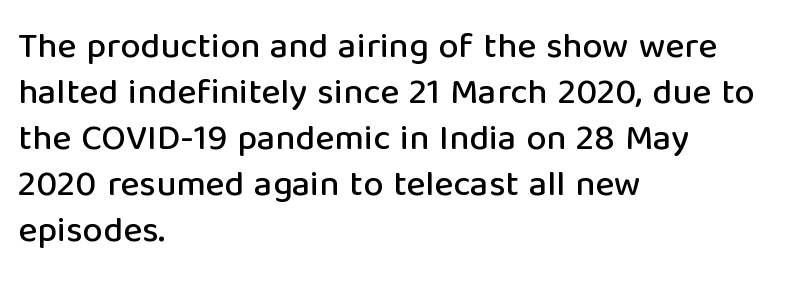
{"serif": "no", "italic": "no", "width": "normal", "stroke_contrast": "low", "x_height": "medium", "monospaced": "no", "underline": "no", "align": "left", "line_spacing": "normal", "line_spacing_ratio": 1.28, "letter_spacing": "normal", "letter_spacing_em": 0.0, "glyph_px": 36}
